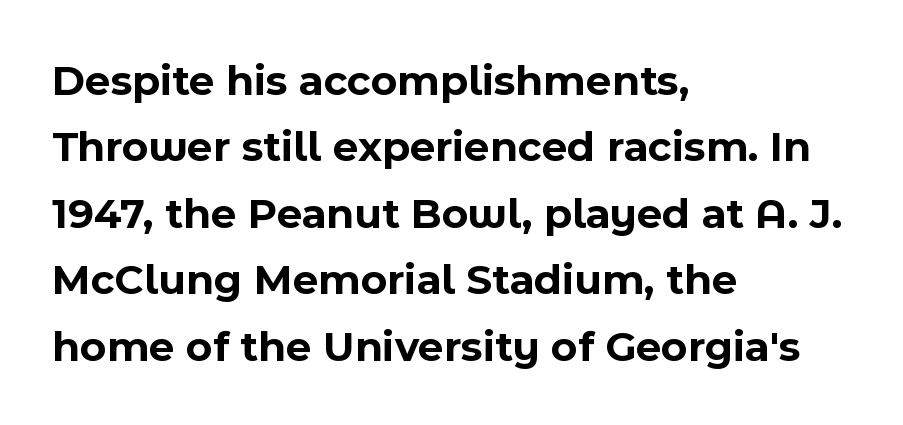
{"serif": "no", "italic": "no", "bold": "yes", "weight": "bold", "width": "normal", "x_height": "medium", "monospaced": "no", "underline": "no", "align": "left", "line_spacing": "normal", "line_spacing_ratio": 1.51, "letter_spacing": "normal", "letter_spacing_em": 0.0, "glyph_px": 44}
